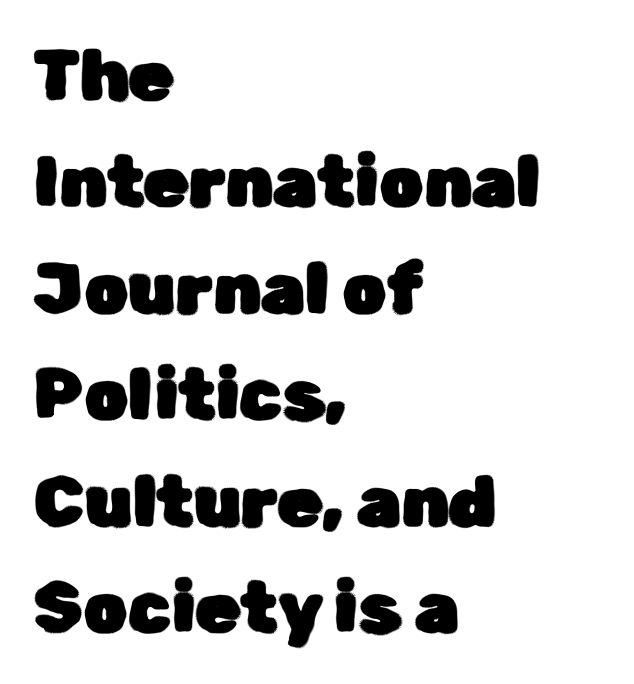
Q: Is the text italic (slanted)? A: No, it is upright.
Q: Is the typeface a serif or a sans-serif typeface? A: Sans-serif.
Q: Is the text underlined? A: No.
Q: How is the paragraph aligned? A: Left-aligned.
Q: Is the spacing between letters normal or unusually wide? A: Normal.
Q: Is the spacing between lines tight, normal or loose? A: Normal.
Q: Width (condensed, normal, or wide)? A: Normal.
Q: Stroke contrast? A: Low.
Q: x-height? A: Medium.
Q: Monospaced? A: No.
